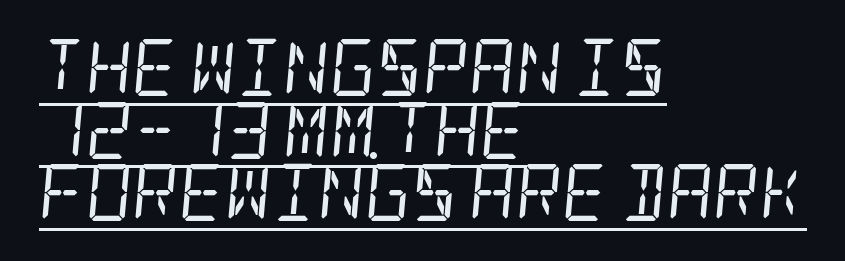
Q: Is the text bold? A: No.
Q: Is the text italic (slanted)? A: Yes, it leans right by about 5 degrees.
Q: Is the typeface a serif or a sans-serif typeface? A: Serif.
Q: Is the text underlined? A: Yes.
Q: How is the paragraph aligned? A: Left-aligned.
Q: Is the spacing between letters normal or unusually wide? A: Normal.
Q: Is the spacing between lines tight, normal or loose? A: Tight.
Q: Width (condensed, normal, or wide)? A: Condensed.
Q: Stroke contrast? A: Low.
Q: x-height? A: Large.
